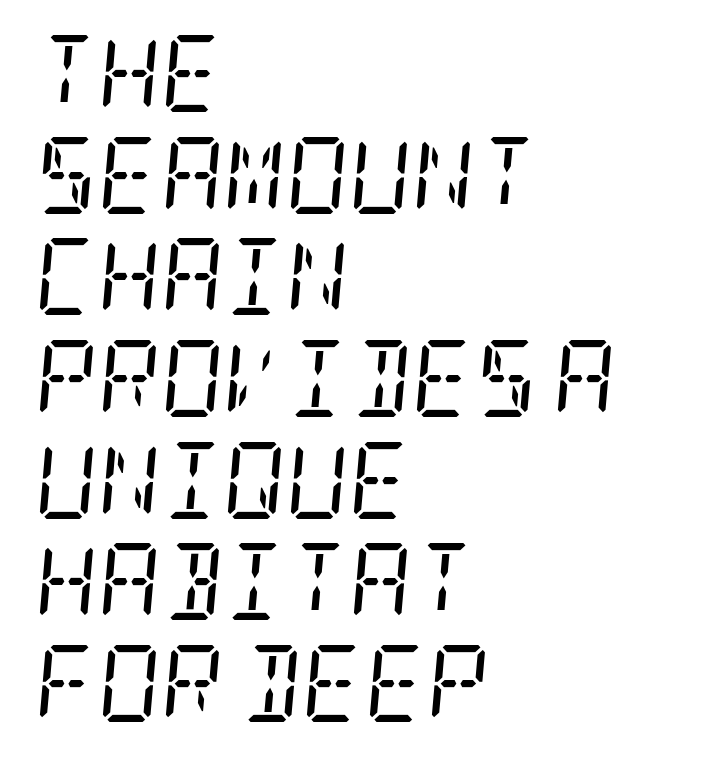
The image shows 77 px regular-weight, condensed serif type, italic (leaning right); set left-aligned, normal line spacing (1.32x), normal letter spacing, not underlined; low stroke contrast and a large x-height.
